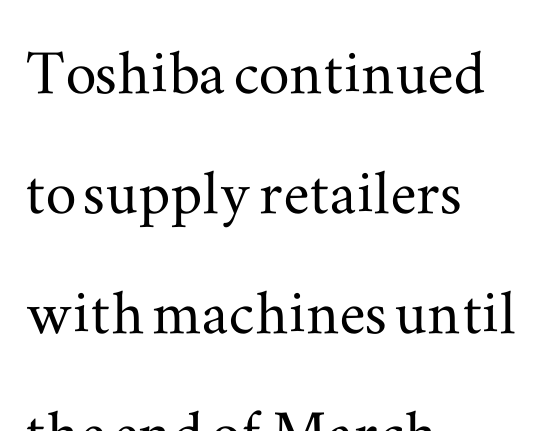
Q: Is the text italic (slanted)? A: No, it is upright.
Q: Is the typeface a serif or a sans-serif typeface? A: Serif.
Q: Is the text underlined? A: No.
Q: How is the paragraph aligned? A: Left-aligned.
Q: Is the spacing between letters normal or unusually wide? A: Normal.
Q: Is the spacing between lines tight, normal or loose? A: Normal.
Q: Width (condensed, normal, or wide)? A: Wide.
Q: Stroke contrast? A: Medium.
Q: x-height? A: Small.
Q: Monospaced? A: No.
